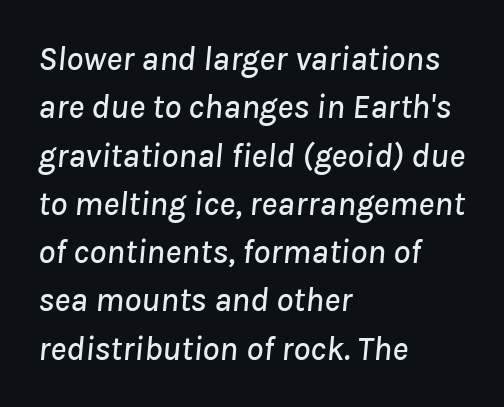
The image shows 34 px text type, italic (leaning right); set left-aligned, normal line spacing (1.42x), normal letter spacing, not underlined; low stroke contrast and a medium x-height.
